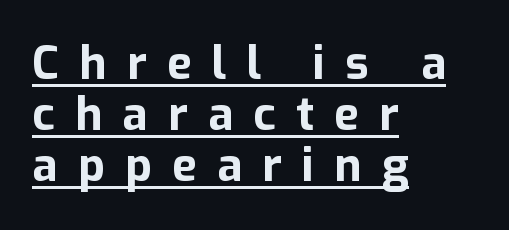
Students, this is bold: see how much ink each stroke carries. Think of a printed novel: that variable character pitch is what you see here. Substantial extra tracking has been applied to these lines. Unlike italic type, these characters show no tilt at all. Very little white space separates one row of letters from the next.
